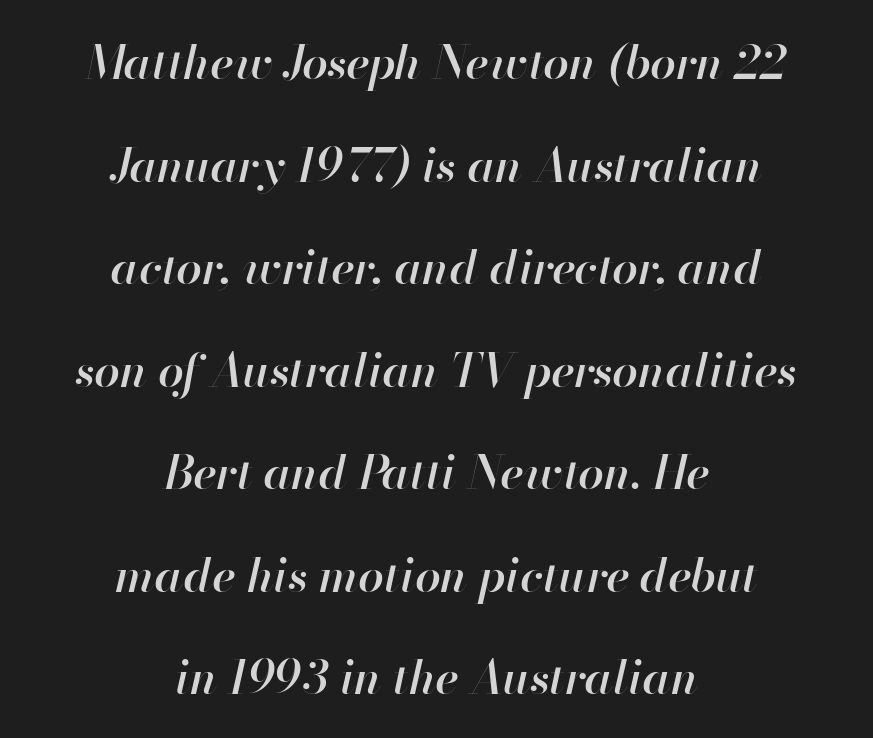
{"italic": "yes", "lean": "right", "slant_degrees": 13, "bold": "semi", "weight": "semibold", "width": "normal", "stroke_contrast": "high", "x_height": "small", "monospaced": "no", "underline": "no", "align": "center", "line_spacing": "loose", "line_spacing_ratio": 2.23, "letter_spacing": "normal", "letter_spacing_em": 0.0, "glyph_px": 46}
